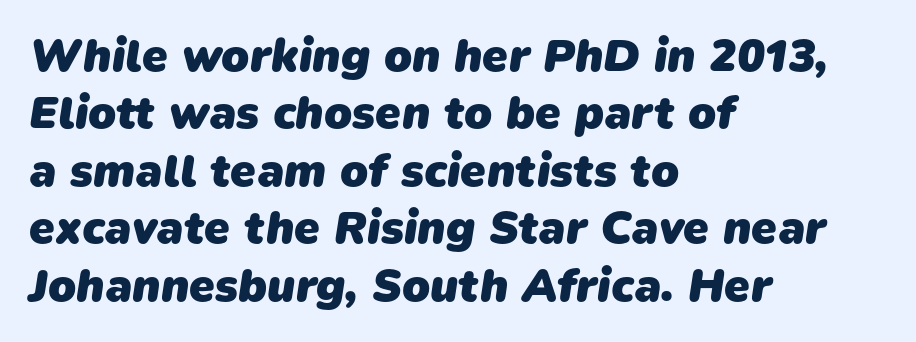
Q: Is the text bold? A: Yes.
Q: Is the typeface a serif or a sans-serif typeface? A: Sans-serif.
Q: Is the text underlined? A: No.
Q: How is the paragraph aligned? A: Left-aligned.
Q: Is the spacing between letters normal or unusually wide? A: Normal.
Q: Is the spacing between lines tight, normal or loose? A: Normal.
Q: Width (condensed, normal, or wide)? A: Normal.
Q: Stroke contrast? A: Low.
Q: x-height? A: Medium.
Q: Monospaced? A: No.
